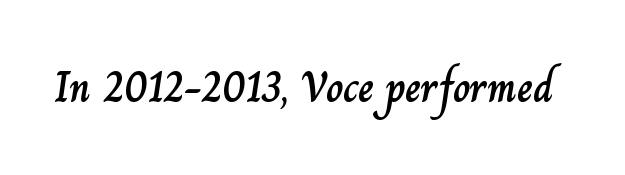
Q: Is the text italic (slanted)? A: Yes.
Q: Is the text underlined? A: No.
Q: Is the spacing between letters normal or unusually wide? A: Normal.
Q: Width (condensed, normal, or wide)? A: Normal.
Q: Stroke contrast? A: Low.
Q: x-height? A: Small.
Q: Monospaced? A: No.
